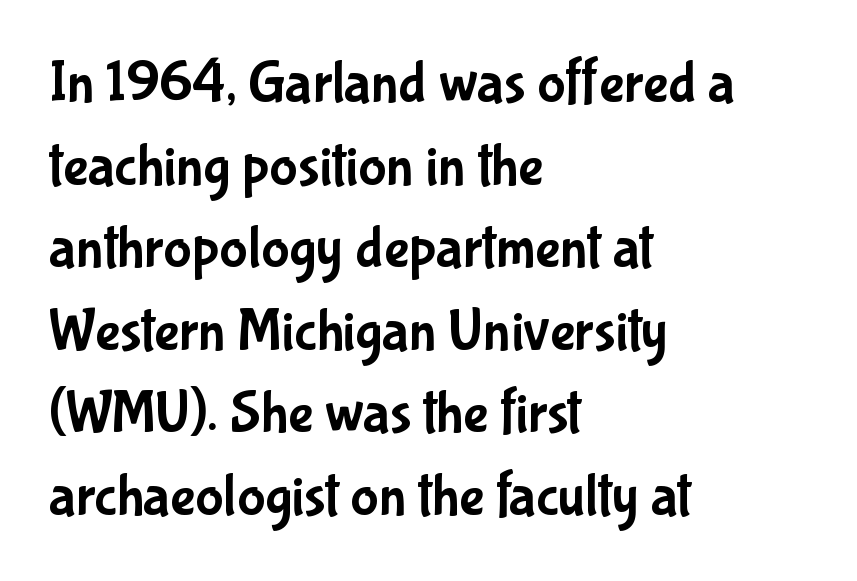
The image shows 59 px condensed sans-serif type, upright; set left-aligned, normal line spacing (1.4x), normal letter spacing, not underlined; low stroke contrast and a medium x-height.
